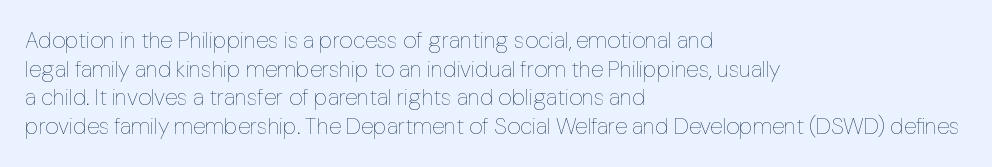
The image shows 23 px text type, upright; set left-aligned, line spacing 1.24x, normal letter spacing, not underlined.
